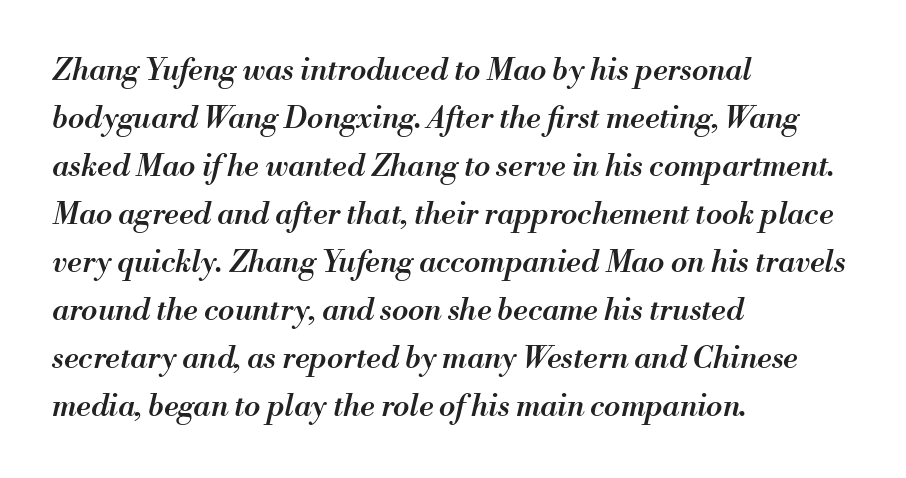
Q: Is the text bold? A: Semi-bold.
Q: Is the text italic (slanted)? A: Yes, it leans right by about 13 degrees.
Q: Is the text underlined? A: No.
Q: How is the paragraph aligned? A: Left-aligned.
Q: Is the spacing between letters normal or unusually wide? A: Normal.
Q: Is the spacing between lines tight, normal or loose? A: Normal.
Q: Width (condensed, normal, or wide)? A: Normal.
Q: Stroke contrast? A: Medium.
Q: x-height? A: Small.
Q: Monospaced? A: No.
